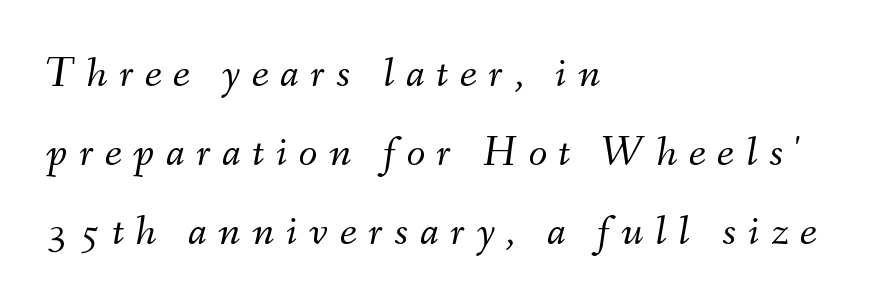
The image shows 43 px light type, italic (leaning right); set left-aligned, line spacing 1.84x, unusually wide letter spacing (+0.27 em), not underlined; medium stroke contrast and a small x-height.
